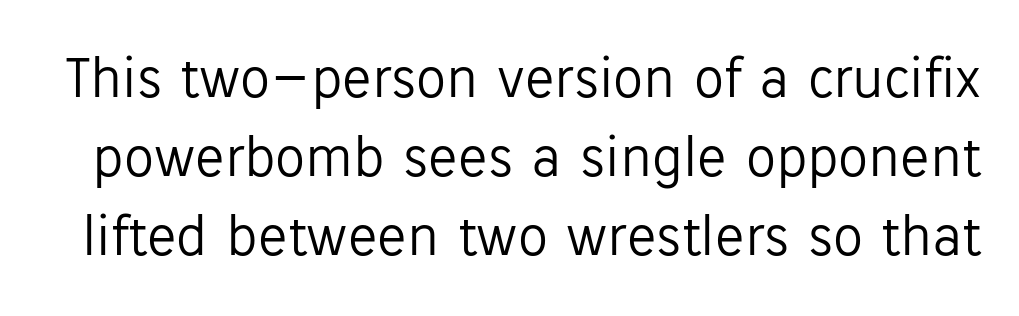
The image shows 60 px light sans-serif type, upright; set normal line spacing (1.32x), normal letter spacing, not underlined; low stroke contrast and a medium x-height.
